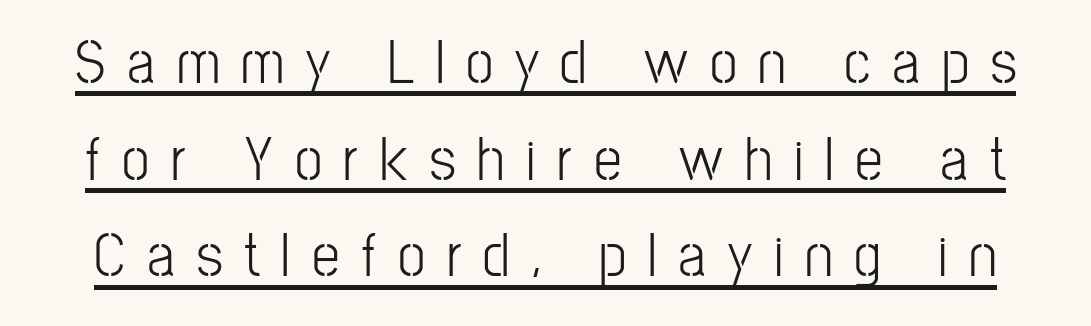
Q: Is the text italic (slanted)? A: No, it is upright.
Q: Is the typeface a serif or a sans-serif typeface? A: Sans-serif.
Q: Is the text underlined? A: Yes.
Q: Is the spacing between letters normal or unusually wide? A: Unusually wide.
Q: Is the spacing between lines tight, normal or loose? A: Normal.
Q: Width (condensed, normal, or wide)? A: Condensed.
Q: Stroke contrast? A: Low.
Q: x-height? A: Medium.
Q: Monospaced? A: No.
